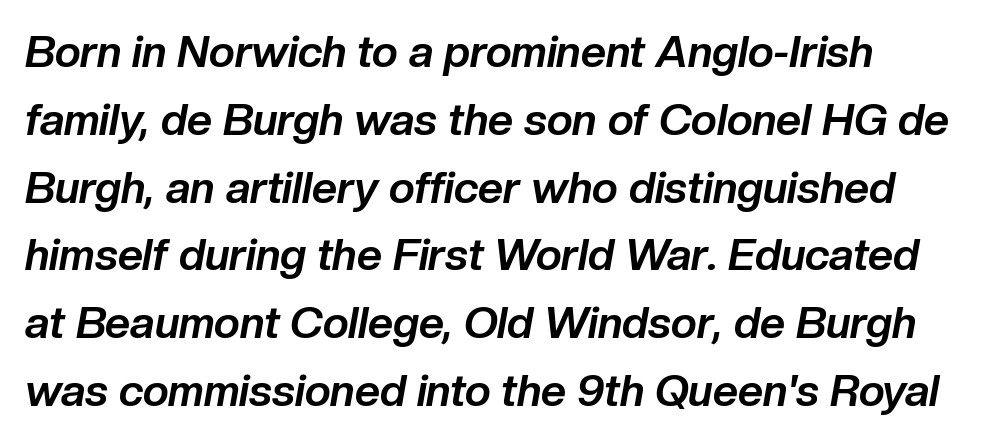
Each glyph is drawn with heavy, bold strokes. Rule under the text: the space is simply empty. The rendering uses natural spacing where letterforms have individual widths. In terms of posture, this sample is oblique. A normal amount of white space separates one row of letters from the next. How are the letters spaced? Ordinarily, with no added tracking.
